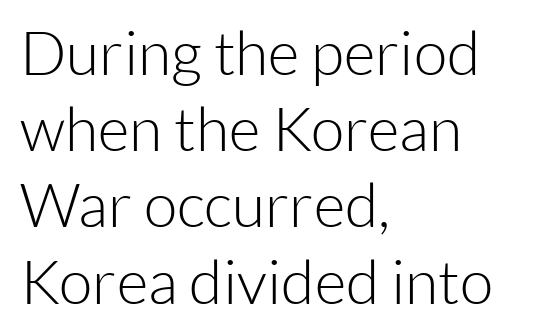
Line beginnings align vertically; line endings do not. Check the space under the baseline: it is left empty. These lines keep a tight, regular rhythm from letter to letter. Classification — sans serif. Regarding leading, the lines here are spaced in the standard way. Note the varied advance widths — an 'i' is clearly narrower than an 'm'.
